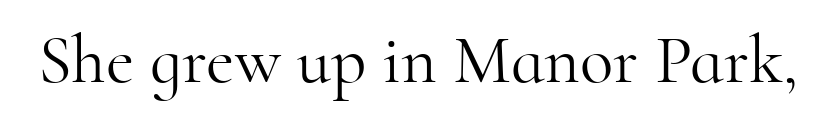
The font sits on the lighter half of the weight spectrum, regular included. Type style note: has serifs. Proportional: the letters do not fall into vertical columns. Is there any slant? The stems are plumb. Spacing between characters is what you'd get straight out of the box.
